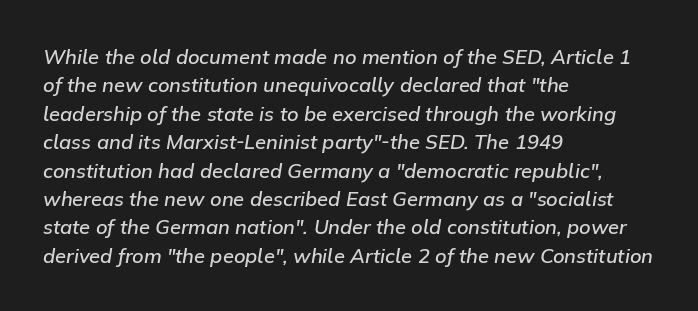
Q: Is the text bold? A: Semi-bold.
Q: Is the text italic (slanted)? A: Yes, it leans right by about 9 degrees.
Q: Is the text underlined? A: No.
Q: How is the paragraph aligned? A: Left-aligned.
Q: Is the spacing between letters normal or unusually wide? A: Normal.
Q: Is the spacing between lines tight, normal or loose? A: Normal.
